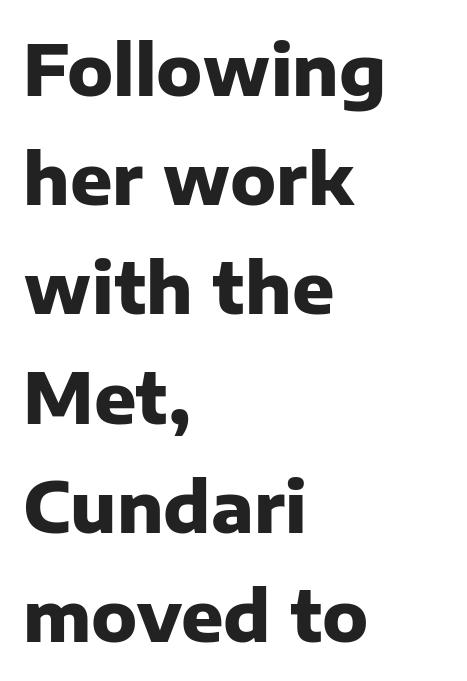
How would I describe the line gaps? Plain and ordinary. Every stem runs plumb, perpendicular to the baseline. Each letter keeps its own natural width here, so spacing adapts to shape. The passage shown is not underscored anywhere.
